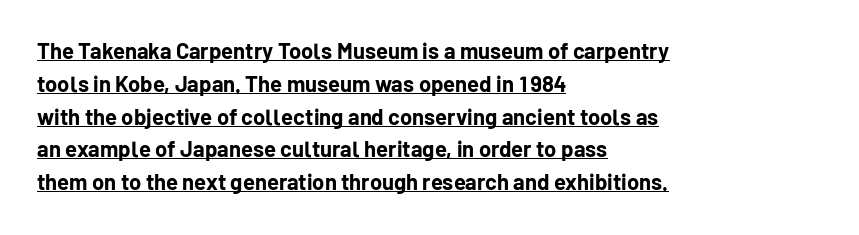
In terms of posture, this sample is upright. Check the space under the baseline: a stroke is drawn there. Reading down the block, your eye returns to a fixed left position each line. Plenty of ink on the page — the face is bold.
